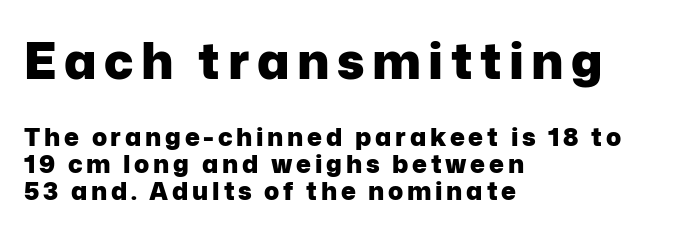
Q: Is the text bold? A: Yes.
Q: Is the text italic (slanted)? A: No, it is upright.
Q: Is the typeface a serif or a sans-serif typeface? A: Sans-serif.
Q: Is the text underlined? A: No.
Q: How is the paragraph aligned? A: Left-aligned.
Q: Is the spacing between lines tight, normal or loose? A: Tight.
Q: Which block of text is set in a larger size, the first (top) or the second (bottom)? A: The first (top) one.
Q: Width (condensed, normal, or wide)? A: Normal.
Q: Stroke contrast? A: Low.
Q: x-height? A: Medium.
Q: Monospaced? A: No.
